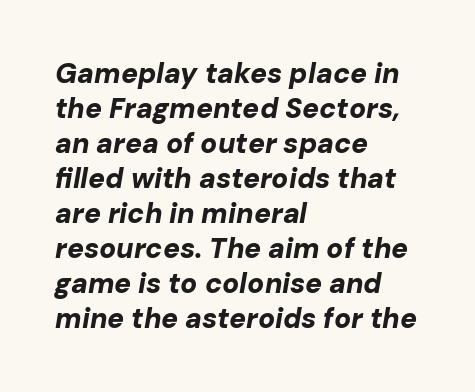
The image shows 28 px bold type, italic (leaning right); set left-aligned, normal line spacing (1.25x), normal letter spacing, not underlined; low stroke contrast and a medium x-height.
